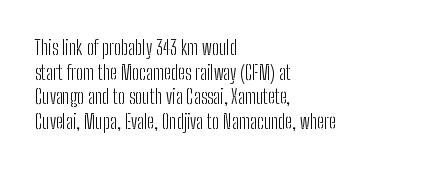
Casual observation: everything's shoved over to the left. This is not heavy type; no bold has been used. Italic? Not at all — the glyphs are vertical. The space beneath each line is pristine and unruled. No extra tracking has been applied to these lines.
